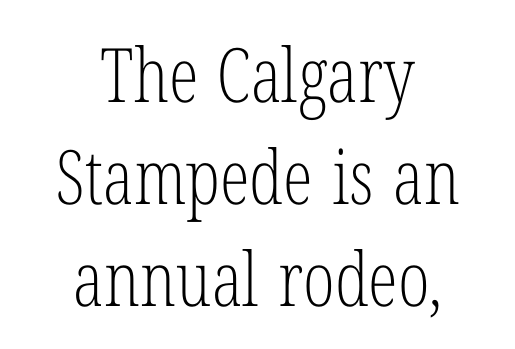
The image shows 75 px light, condensed serif type, upright; set centered, normal line spacing (1.36x), normal letter spacing, not underlined; low stroke contrast and a medium x-height.
